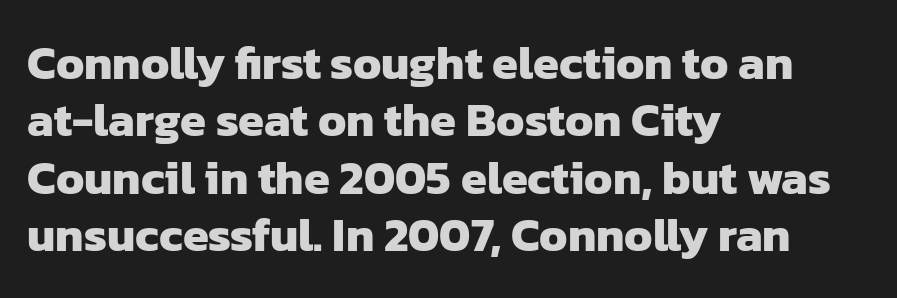
These lines are composed in type without serifs. Short note: letters normally spaced. Notice how the passage keeps a crisp vertical edge on the left only. Heavy, bold letterforms.
